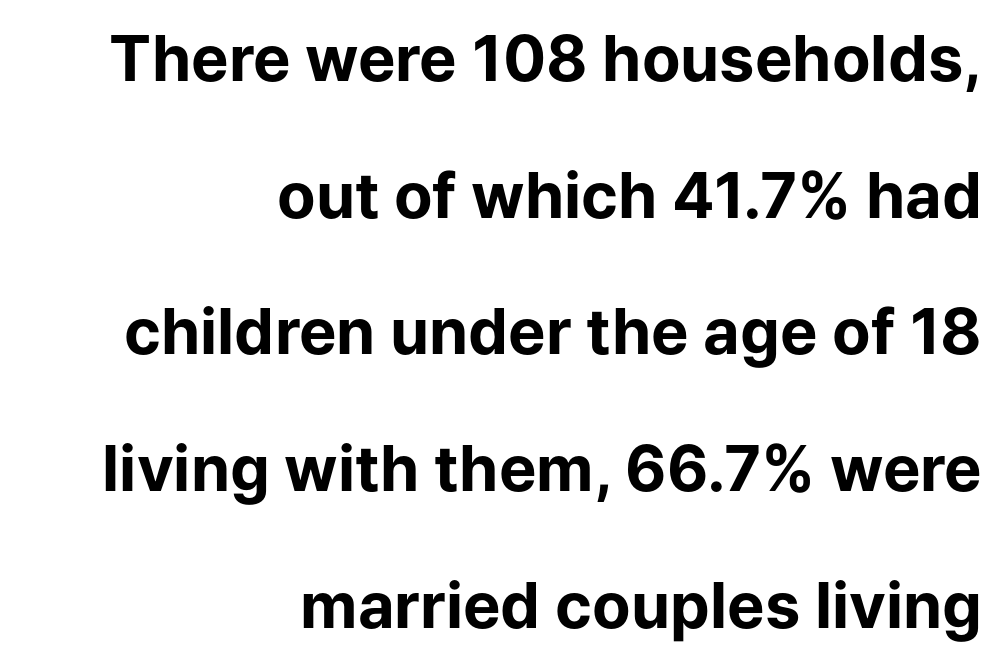
The image shows 63 px bold sans-serif type, upright; set right-aligned, loose line spacing (2.17x), normal letter spacing, not underlined; low stroke contrast and a medium x-height.
